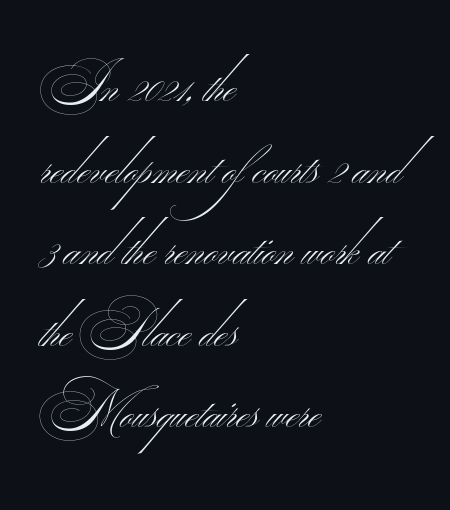
Stroke terminals: plain, sans-serif. Weight: in the light-to-regular range. Do the characters align in a grid? No, the font is proportional. Compared with typical paragraphs, the rows here are spaced about the same. The specimen omits any rule beneath the text block's lines. Words appear dense and cohesive because spacing is normal.
